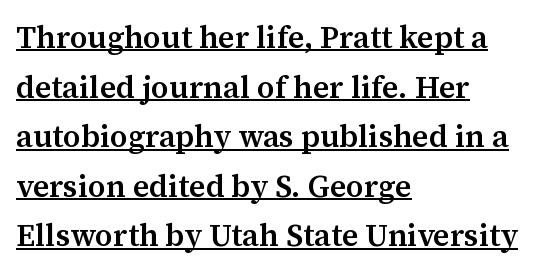
The image shows 31 px semibold serif type, upright; set left-aligned, normal line spacing (1.6x), normal letter spacing, underlined; medium stroke contrast and a medium x-height.
